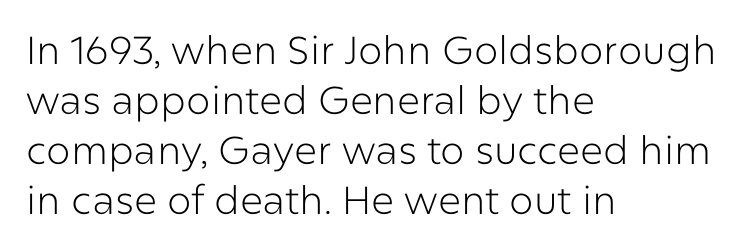
{"serif": "no", "italic": "no", "bold": "no", "weight": "light", "width": "normal", "stroke_contrast": "low", "x_height": "medium", "monospaced": "no", "underline": "no", "align": "left", "line_spacing": "normal", "line_spacing_ratio": 1.28, "letter_spacing": "normal", "letter_spacing_em": 0.0, "glyph_px": 39}
